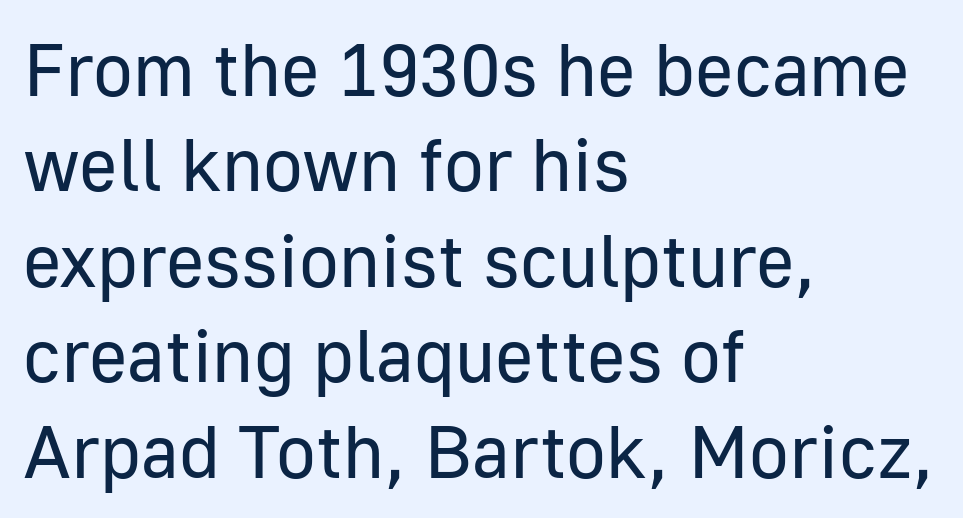
Q: Is the text bold? A: No.
Q: Is the text italic (slanted)? A: No, it is upright.
Q: Is the typeface a serif or a sans-serif typeface? A: Sans-serif.
Q: Is the text underlined? A: No.
Q: How is the paragraph aligned? A: Left-aligned.
Q: Is the spacing between letters normal or unusually wide? A: Normal.
Q: Is the spacing between lines tight, normal or loose? A: Normal.
Q: Width (condensed, normal, or wide)? A: Normal.
Q: Stroke contrast? A: Low.
Q: x-height? A: Medium.
Q: Monospaced? A: No.
